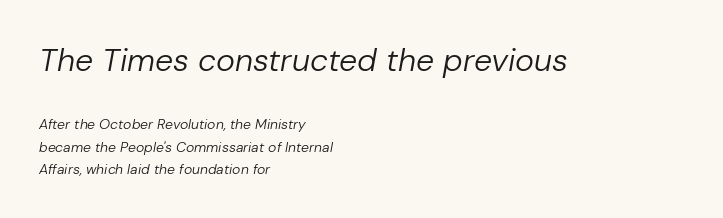
Q: Is the text bold? A: No.
Q: Is the text italic (slanted)? A: Yes, it leans right by about 10 degrees.
Q: Is the text underlined? A: No.
Q: How is the paragraph aligned? A: Left-aligned.
Q: Is the spacing between letters normal or unusually wide? A: Normal.
Q: Is the spacing between lines tight, normal or loose? A: Normal.
Q: Which block of text is set in a larger size, the first (top) or the second (bottom)? A: The first (top) one.
Q: Width (condensed, normal, or wide)? A: Normal.
Q: Stroke contrast? A: Low.
Q: x-height? A: Medium.
Q: Monospaced? A: No.
